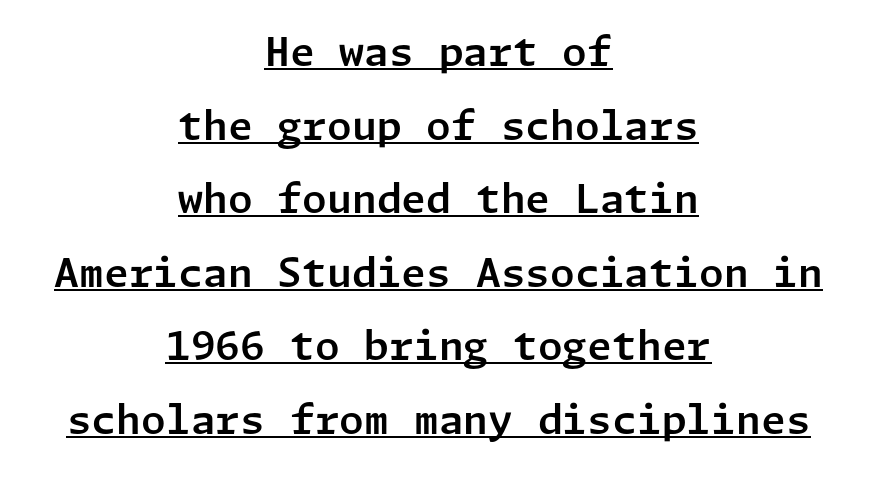
The image shows 40 px sans-serif type, upright; set centered, line spacing 1.84x, normal letter spacing, underlined; low stroke contrast and a medium x-height.
